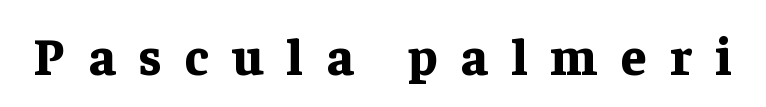
The image shows 52 px bold serif type, upright; set unusually wide letter spacing (+0.44 em), not underlined; low stroke contrast and a medium x-height.
